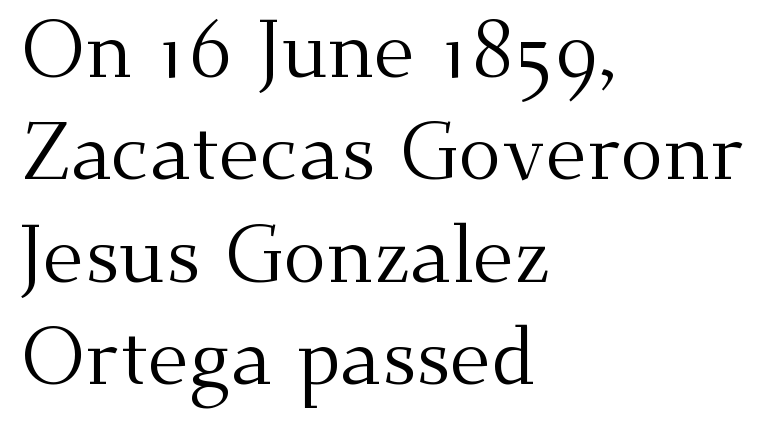
{"serif": "yes", "italic": "no", "bold": "no", "weight": "regular", "width": "normal", "stroke_contrast": "medium", "x_height": "small", "monospaced": "no", "underline": "no", "align": "left", "line_spacing": "normal", "line_spacing_ratio": 1.28, "letter_spacing": "normal", "letter_spacing_em": 0.0, "glyph_px": 80}
